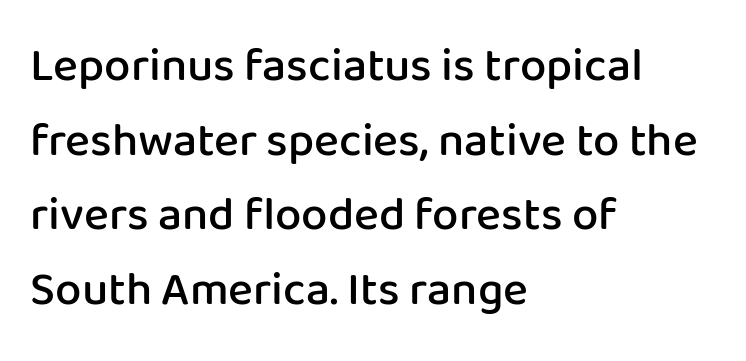
The image shows 47 px semibold sans-serif type, upright; set left-aligned, normal line spacing (1.59x), normal letter spacing, not underlined; low stroke contrast and a medium x-height.
